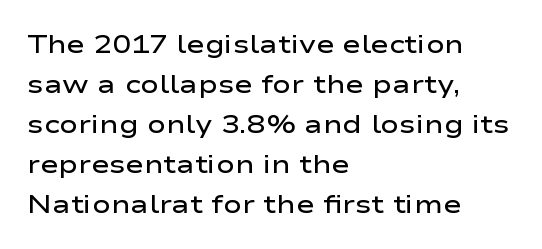
The image shows 25 px text type, upright; set left-aligned, normal line spacing (1.6x), normal letter spacing, not underlined.
